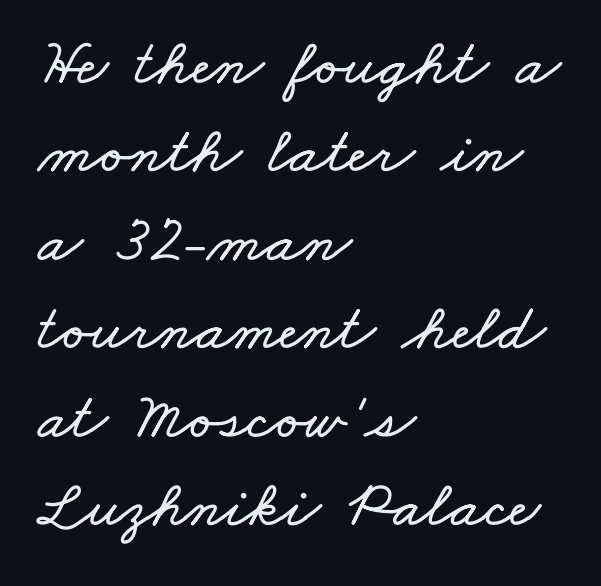
Do the characters align in a grid? No, the font is proportional. These lines sit exactly where default settings would place them. Default kerning and tracking; the words read as compact shapes. The text block is weighted toward the left margin, trailing off unevenly rightward. The baseline area is clear.
